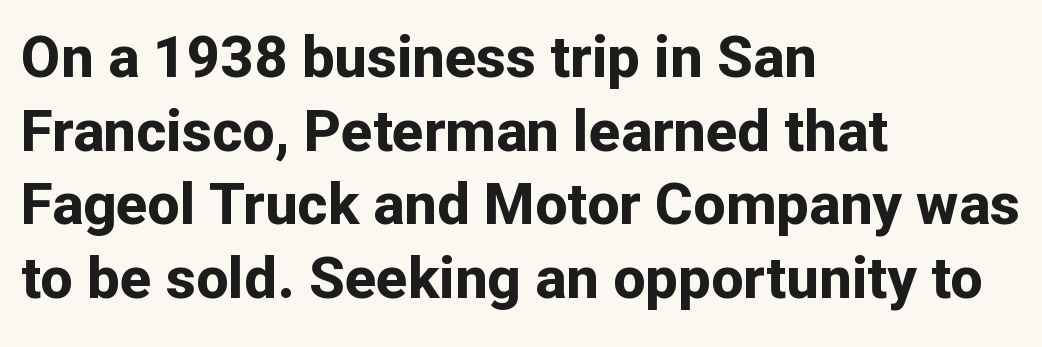
{"serif": "no", "italic": "no", "bold": "yes", "weight": "bold", "width": "normal", "stroke_contrast": "low", "x_height": "medium", "monospaced": "no", "underline": "no", "align": "left", "line_spacing": "normal", "line_spacing_ratio": 1.27, "letter_spacing": "normal", "letter_spacing_em": 0.0, "glyph_px": 58}
